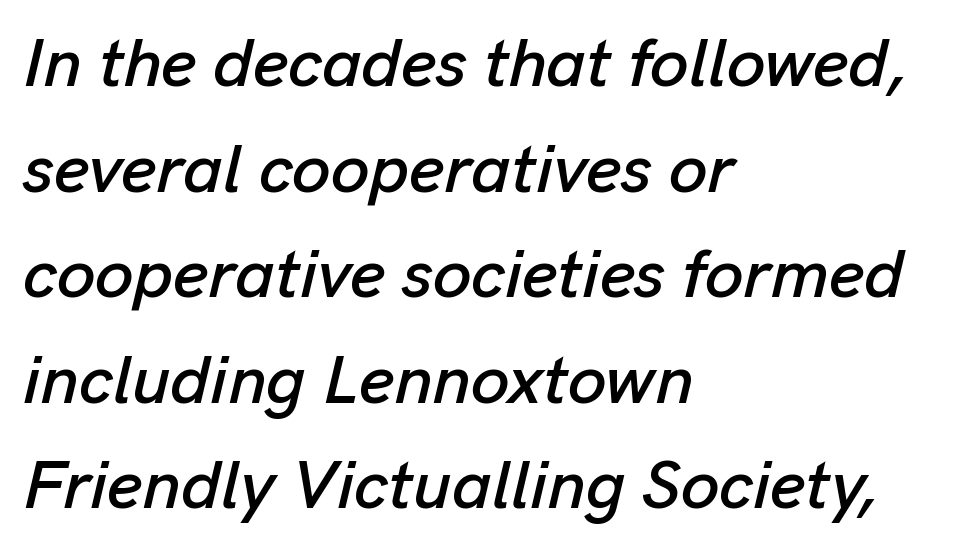
There's an unmistakable incline to the writing here. How would I describe the line gaps? Plain and ordinary. A student would call this left alignment; a typographer would say flush left, rag right. A typesetter would call this proportional, since set widths differ per character. Rule under the text: the space is simply empty.
